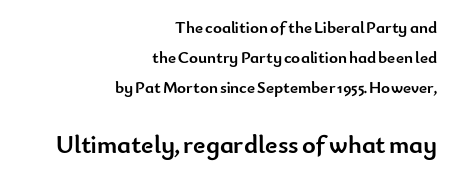
As a designer I'd log this as weight 700, bold. The type is set solid horizontally, with unmodified tracking. The lettering stays uniformly vertical, giving the passage a roman look. The zone under the glyphs is completely vacant.
